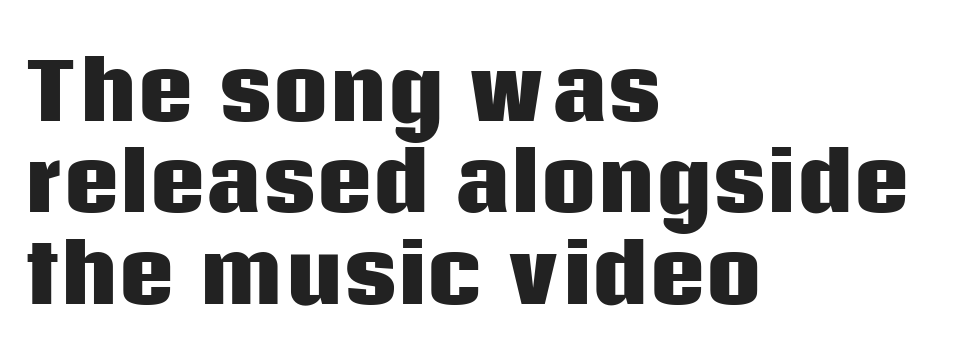
The image shows 78 px heavy sans-serif type, upright; set left-aligned, line spacing 1.17x, normal letter spacing, not underlined; low stroke contrast and a large x-height.
